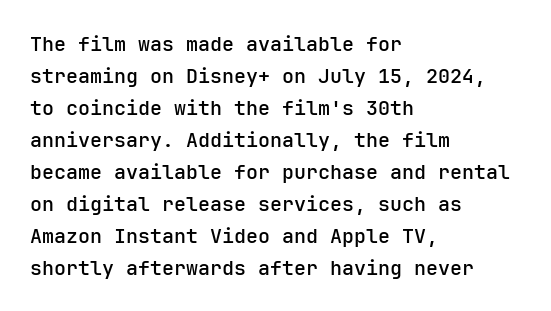
{"italic": "no", "bold": "semi", "underline": "no", "align": "left", "line_spacing": "normal", "line_spacing_ratio": 1.6, "letter_spacing": "normal", "letter_spacing_em": 0.0, "glyph_px": 20}
